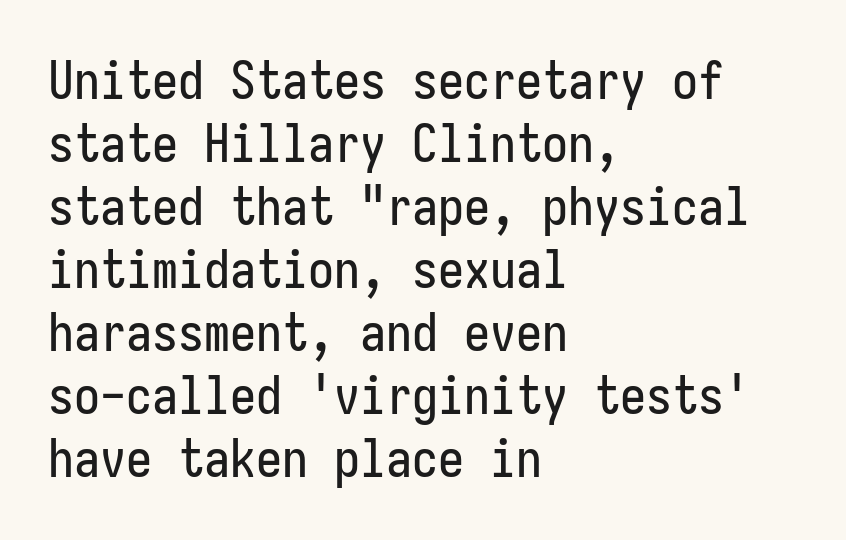
The image shows 52 px condensed sans-serif type, upright; set left-aligned, line spacing 1.21x, normal letter spacing, not underlined; low stroke contrast and a medium x-height.
